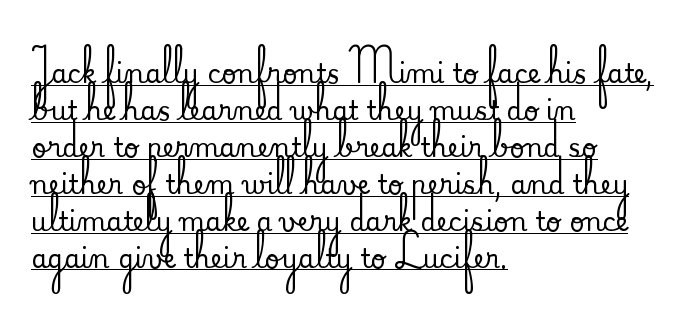
The type is set solid horizontally, with unmodified tracking. The letters stand straight up with perfectly vertical stems. Honestly, the underline is the first thing you notice here. The lines sit at an ordinary, default distance from one another. Which margin do the lines hug? The left one — the right edge is uneven.
